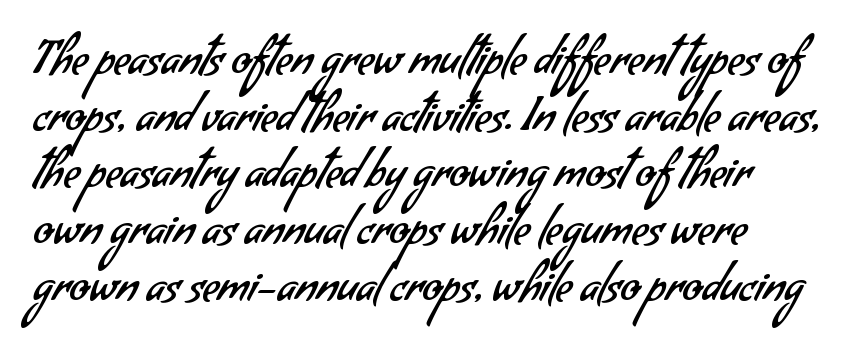
The image shows 45 px regular-weight sans-serif type; set normal line spacing (1.26x), normal letter spacing, not underlined; low stroke contrast and a small x-height.
